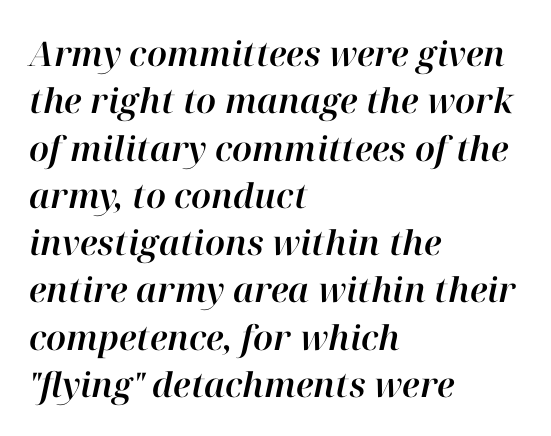
{"italic": "yes", "lean": "right", "slant_degrees": 12, "width": "normal", "stroke_contrast": "high", "x_height": "medium", "monospaced": "no", "underline": "no", "align": "left", "line_spacing": "normal", "line_spacing_ratio": 1.39, "letter_spacing": "normal", "letter_spacing_em": 0.0, "glyph_px": 34}
